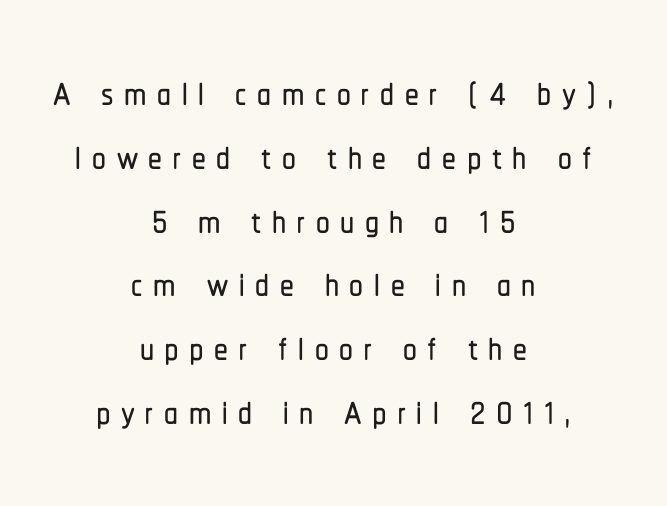
Q: Is the text italic (slanted)? A: No, it is upright.
Q: Is the typeface a serif or a sans-serif typeface? A: Sans-serif.
Q: Is the text underlined? A: No.
Q: How is the paragraph aligned? A: Centered.
Q: Width (condensed, normal, or wide)? A: Condensed.
Q: Stroke contrast? A: Low.
Q: x-height? A: Medium.
Q: Monospaced? A: No.
